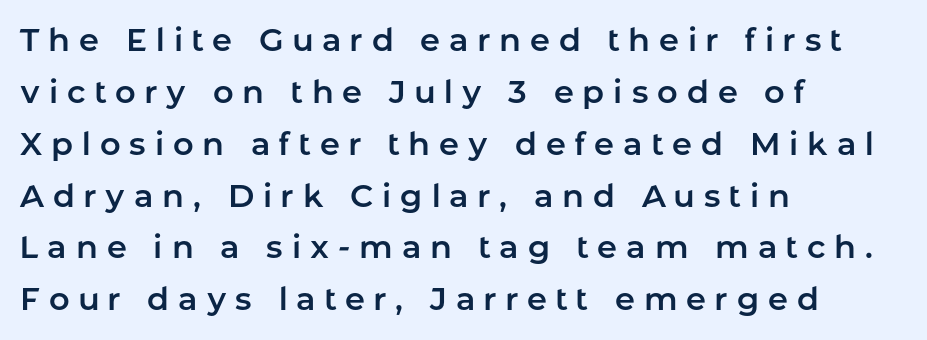
Q: Is the text italic (slanted)? A: No, it is upright.
Q: Is the typeface a serif or a sans-serif typeface? A: Sans-serif.
Q: Is the text underlined? A: No.
Q: How is the paragraph aligned? A: Left-aligned.
Q: Is the spacing between letters normal or unusually wide? A: Unusually wide.
Q: Is the spacing between lines tight, normal or loose? A: Normal.
Q: Width (condensed, normal, or wide)? A: Normal.
Q: Stroke contrast? A: Low.
Q: x-height? A: Medium.
Q: Monospaced? A: No.
